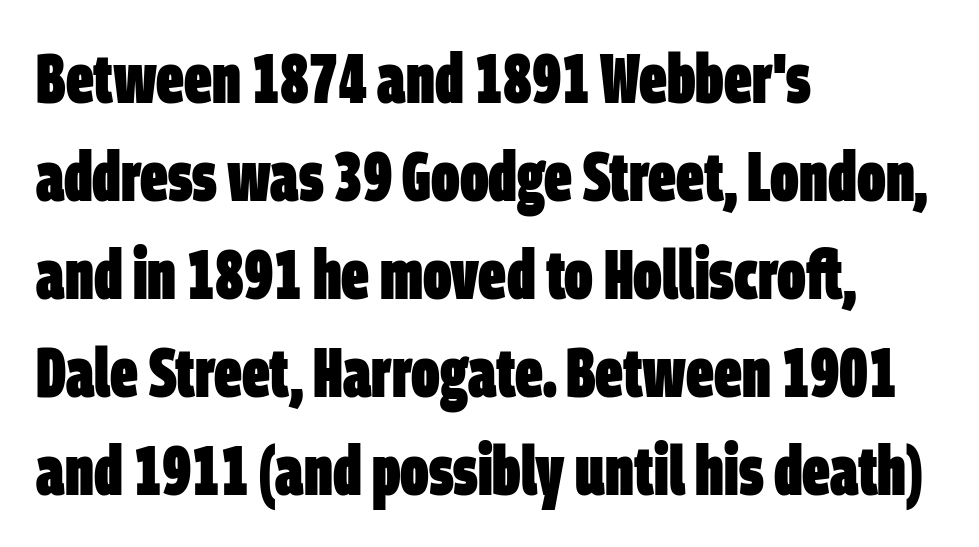
Q: Is the text bold? A: Yes.
Q: Is the typeface a serif or a sans-serif typeface? A: Sans-serif.
Q: Is the text underlined? A: No.
Q: How is the paragraph aligned? A: Left-aligned.
Q: Is the spacing between letters normal or unusually wide? A: Normal.
Q: Is the spacing between lines tight, normal or loose? A: Normal.
Q: Width (condensed, normal, or wide)? A: Condensed.
Q: Stroke contrast? A: Low.
Q: x-height? A: Large.
Q: Monospaced? A: No.
